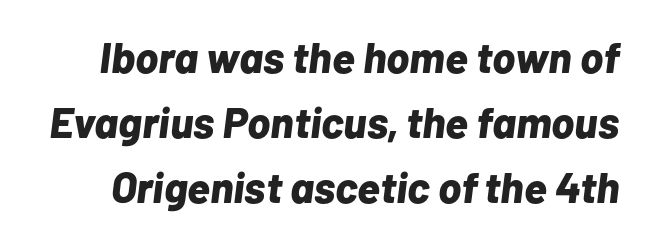
{"italic": "yes", "lean": "right", "slant_degrees": 7, "bold": "yes", "weight": "bold", "width": "normal", "stroke_contrast": "low", "x_height": "medium", "monospaced": "no", "underline": "no", "line_spacing": "normal", "line_spacing_ratio": 1.51, "letter_spacing": "normal", "letter_spacing_em": 0.0, "glyph_px": 43}
